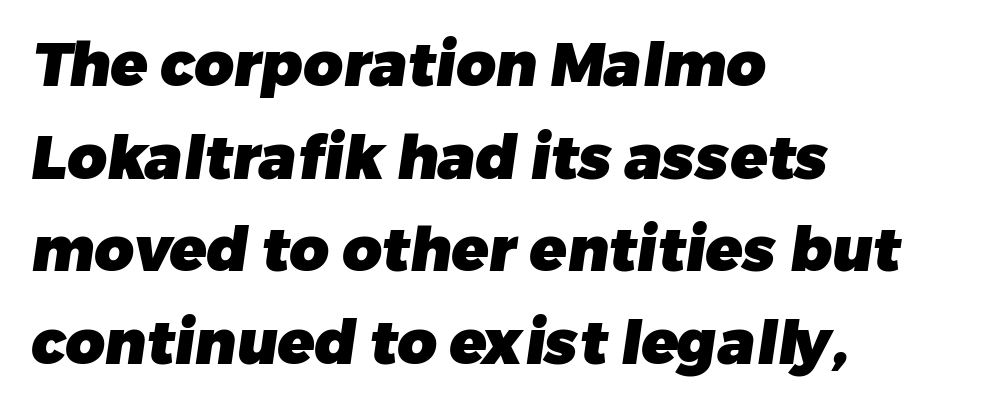
The image shows 61 px heavy sans-serif type; set left-aligned, normal line spacing (1.52x), normal letter spacing, not underlined; low stroke contrast and a medium x-height.
